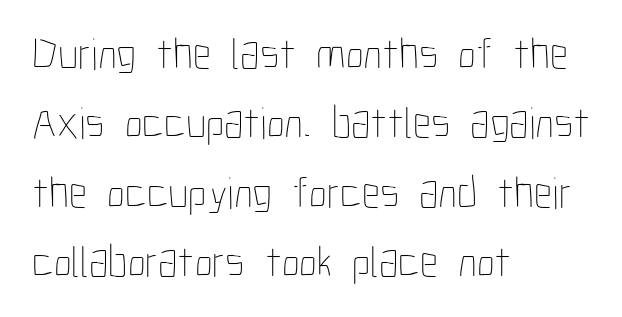
The image shows 45 px thin, condensed type, upright; set left-aligned, normal line spacing (1.54x), normal letter spacing, not underlined; low stroke contrast and a medium x-height.
